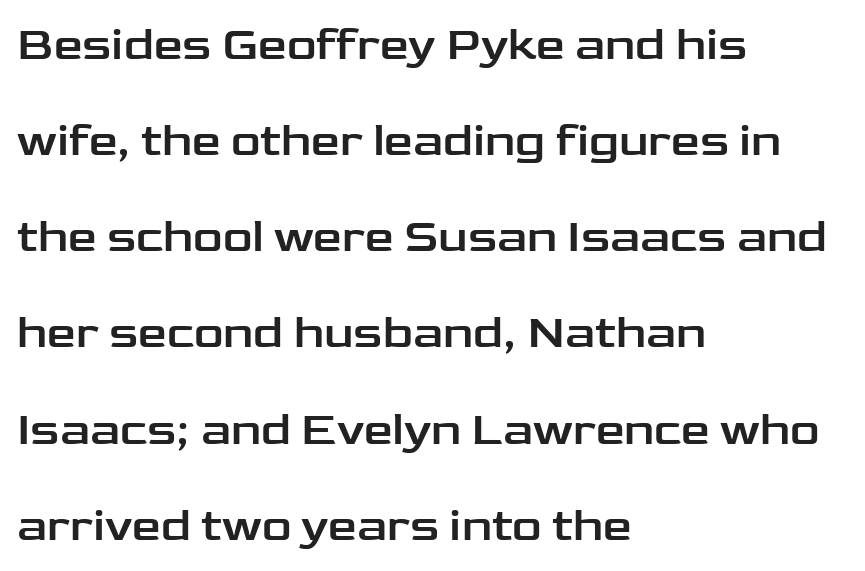
The image shows 46 px wide sans-serif type, upright; set left-aligned, loose line spacing (2.09x), normal letter spacing, not underlined; low stroke contrast and a medium x-height.
